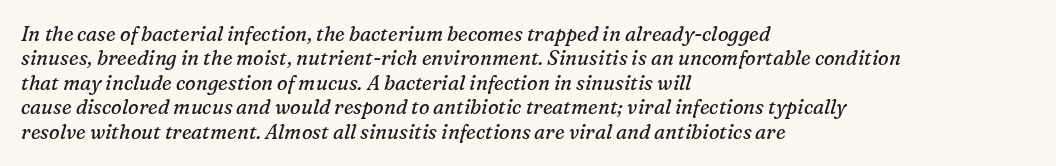
The tracking reads as untouched default to a designer's eye. The rendering anchors every line to the left-hand side. The specimen reads as italic at a glance. Type without underlining.
